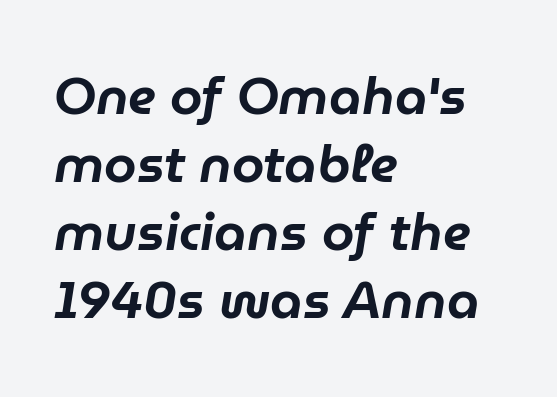
The image shows 52 px text type, italic (leaning right); set left-aligned, normal line spacing (1.31x), normal letter spacing, not underlined; low stroke contrast and a medium x-height.
